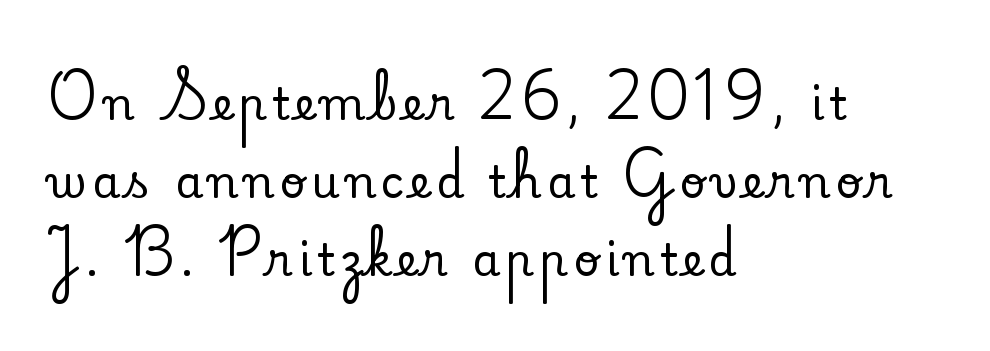
{"serif": "yes", "italic": "no", "width": "normal", "stroke_contrast": "low", "x_height": "small", "monospaced": "no", "underline": "no", "align": "left", "line_spacing_ratio": 1.73, "glyph_px": 45}
